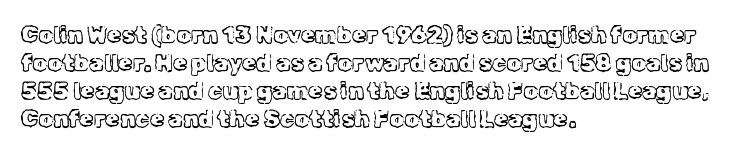
Every stem runs plumb, perpendicular to the baseline. Layout note: lines flush left. Decoration check: the copy has no underline. Short note: letters normally spaced.
